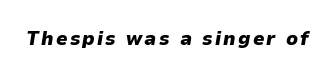
{"italic": "yes", "lean": "right", "slant_degrees": 9, "bold": "yes", "underline": "no", "glyph_px": 20}
